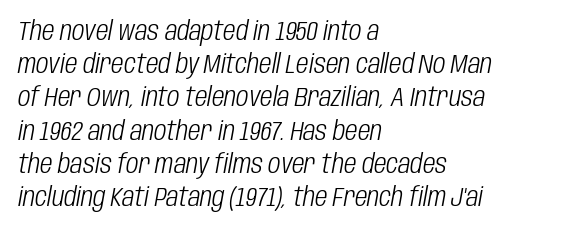
{"italic": "yes", "lean": "right", "slant_degrees": 10, "bold": "no", "underline": "no", "align": "left", "line_spacing_ratio": 1.23, "letter_spacing": "normal", "letter_spacing_em": 0.0, "glyph_px": 27}
